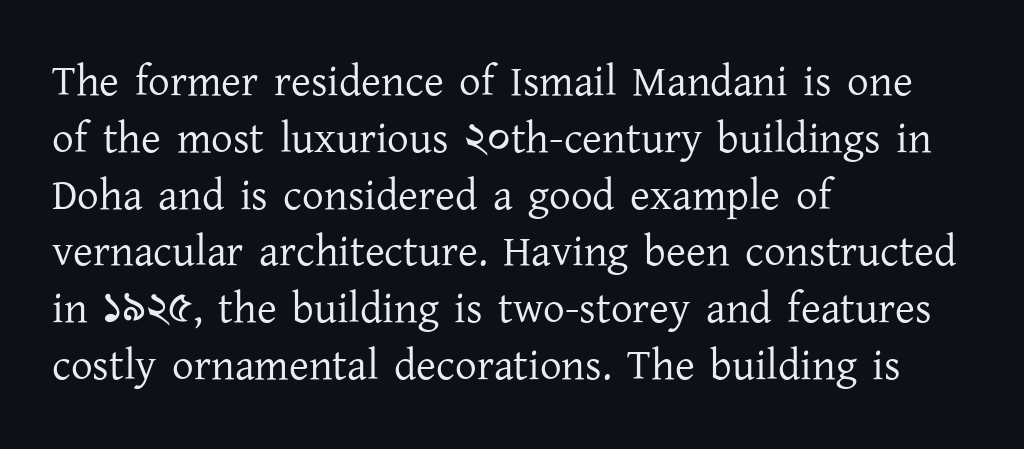
Q: Is the text bold? A: No.
Q: Is the text italic (slanted)? A: No, it is upright.
Q: Is the typeface a serif or a sans-serif typeface? A: Serif.
Q: Is the text underlined? A: No.
Q: How is the paragraph aligned? A: Left-aligned.
Q: Is the spacing between letters normal or unusually wide? A: Normal.
Q: Is the spacing between lines tight, normal or loose? A: Normal.
Q: Width (condensed, normal, or wide)? A: Normal.
Q: Stroke contrast? A: Low.
Q: x-height? A: Medium.
Q: Monospaced? A: No.
